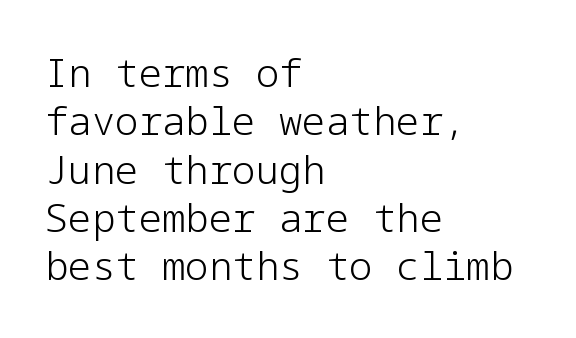
Q: Is the text bold? A: No.
Q: Is the text italic (slanted)? A: No, it is upright.
Q: Is the typeface a serif or a sans-serif typeface? A: Sans-serif.
Q: Is the text underlined? A: No.
Q: How is the paragraph aligned? A: Left-aligned.
Q: Is the spacing between letters normal or unusually wide? A: Normal.
Q: Width (condensed, normal, or wide)? A: Normal.
Q: Stroke contrast? A: Low.
Q: x-height? A: Medium.
